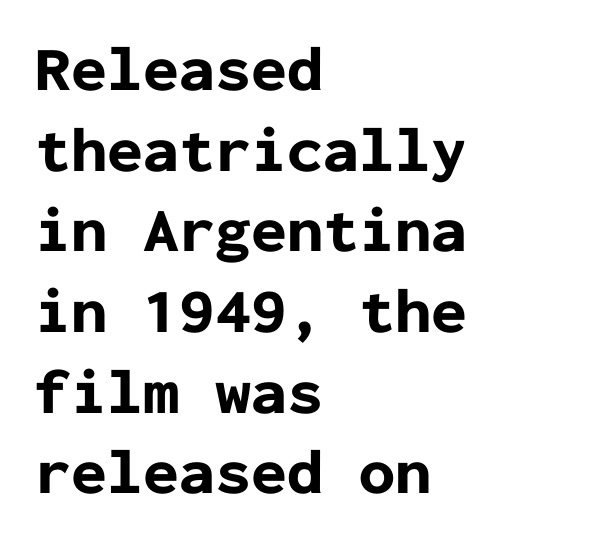
{"serif": "no", "italic": "no", "bold": "yes", "weight": "bold", "width": "normal", "stroke_contrast": "low", "x_height": "medium", "monospaced": "yes", "underline": "no", "align": "left", "line_spacing": "normal", "line_spacing_ratio": 1.26, "letter_spacing": "normal", "letter_spacing_em": 0.0, "glyph_px": 64}
